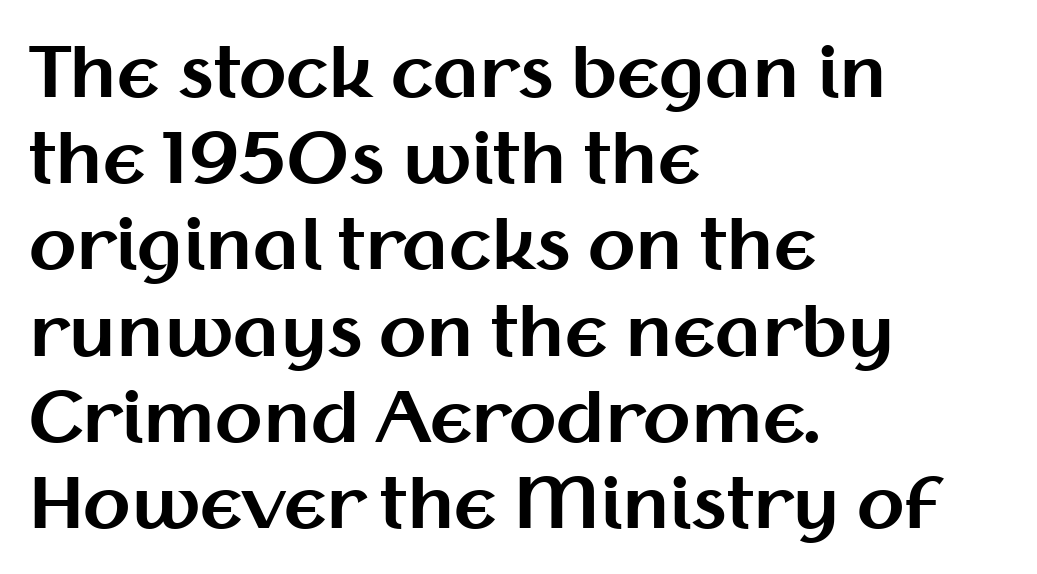
The image shows 69 px bold sans-serif type, upright; set left-aligned, normal line spacing (1.25x), normal letter spacing, not underlined; medium stroke contrast and a medium x-height.
